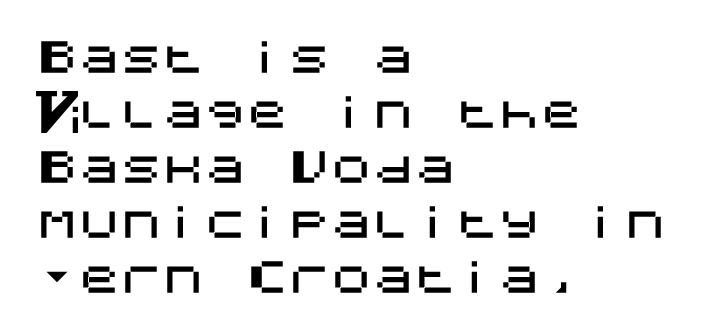
Q: Is the text italic (slanted)? A: No, it is upright.
Q: Is the typeface a serif or a sans-serif typeface? A: Sans-serif.
Q: Is the text underlined? A: No.
Q: How is the paragraph aligned? A: Left-aligned.
Q: Is the spacing between letters normal or unusually wide? A: Normal.
Q: Is the spacing between lines tight, normal or loose? A: Normal.
Q: Width (condensed, normal, or wide)? A: Normal.
Q: Stroke contrast? A: Medium.
Q: x-height? A: Large.
